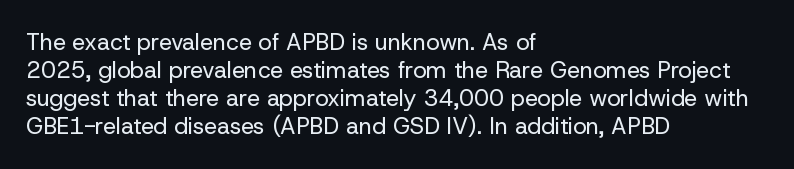
{"italic": "no", "bold": "no", "underline": "no", "align": "left", "line_spacing_ratio": 1.22, "letter_spacing": "normal", "letter_spacing_em": 0.0, "glyph_px": 23}
